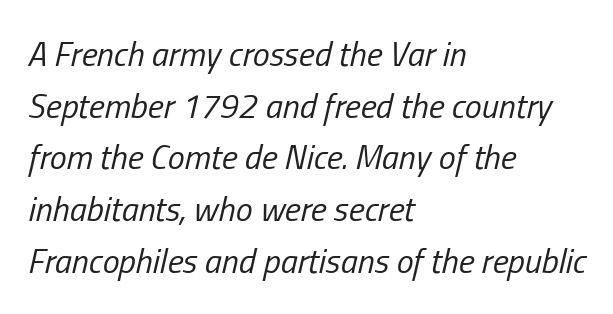
The image shows 34 px regular-weight, condensed type, italic (leaning right); set left-aligned, normal line spacing (1.52x), normal letter spacing, not underlined; low stroke contrast and a medium x-height.
